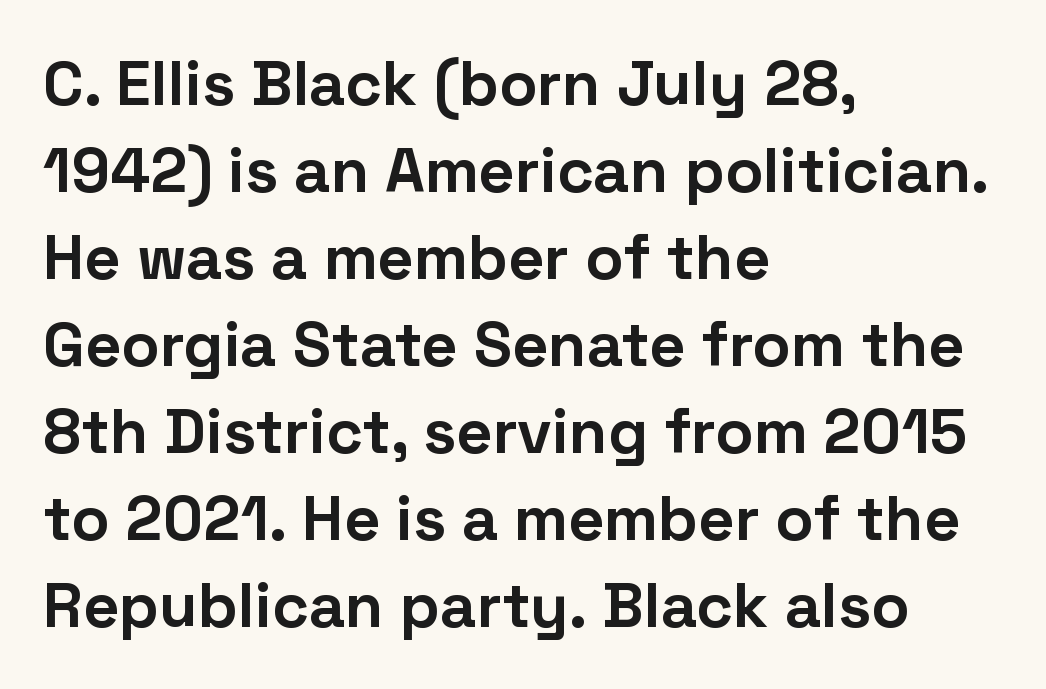
These lines were composed using upright roman letters. The designer went with a sans here, leaving each stem footless. Compared with typical paragraphs, the rows here are spaced about the same. You'd pick this weight for a headline — it's a proper bold. Each word holds together tightly as a unit, with standard inter-letter gaps.
